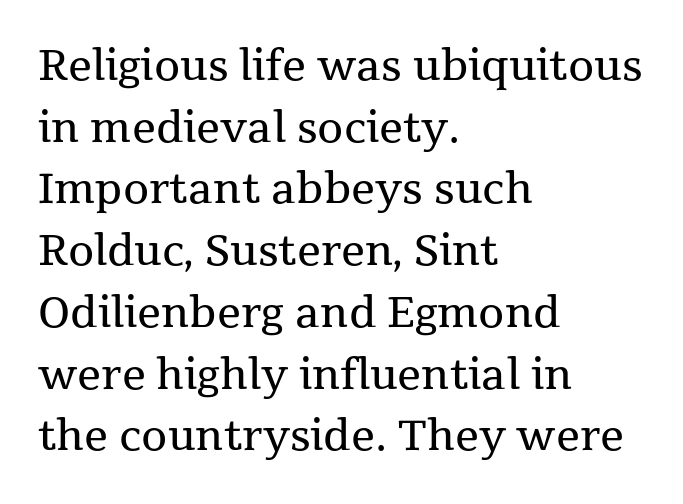
The image shows 42 px regular-weight serif type, upright; set left-aligned, normal line spacing (1.47x), normal letter spacing, not underlined; medium stroke contrast and a medium x-height.
